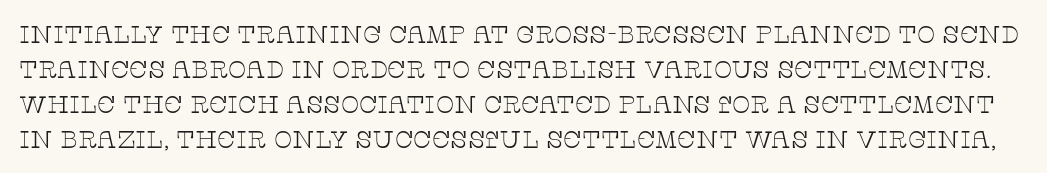
Q: Is the text bold? A: No.
Q: Is the text italic (slanted)? A: No, it is upright.
Q: Is the text underlined? A: No.
Q: Is the spacing between letters normal or unusually wide? A: Normal.
Q: Is the spacing between lines tight, normal or loose? A: Normal.
